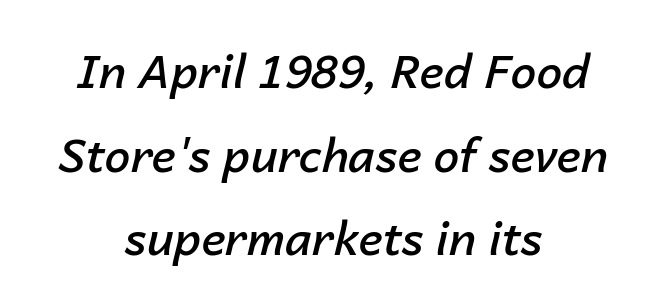
An italicized treatment has been applied to the whole sample. Each letter keeps its own natural width here, so spacing adapts to shape. The space beneath each line is pristine and unruled. Where is the straight margin? There isn't one; the lines are centered.
